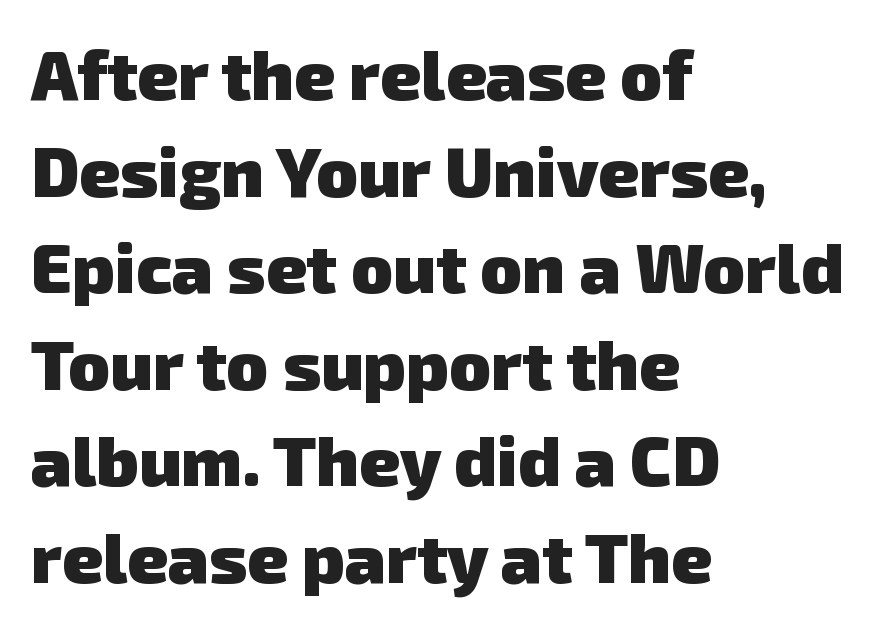
Stroke terminals: plain, sans-serif. Is this a fixed-width face? No — the glyphs have proportional, varying widths. The block of text has a typical density, with ordinary space between rows. The rendering anchors every line to the left-hand side. Quick note: underline off.
